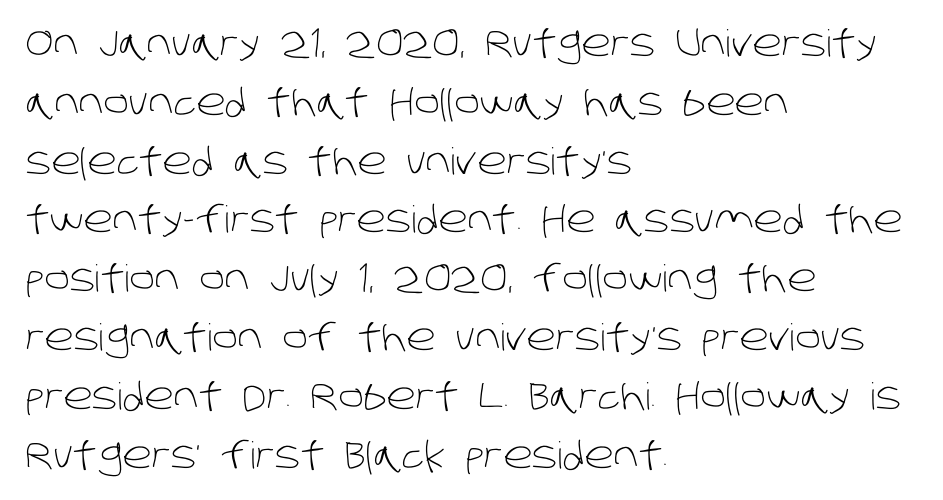
Q: Is the text bold? A: No.
Q: Is the typeface a serif or a sans-serif typeface? A: Sans-serif.
Q: Is the text underlined? A: No.
Q: How is the paragraph aligned? A: Left-aligned.
Q: Is the spacing between letters normal or unusually wide? A: Normal.
Q: Is the spacing between lines tight, normal or loose? A: Normal.
Q: Width (condensed, normal, or wide)? A: Normal.
Q: Stroke contrast? A: Low.
Q: x-height? A: Large.
Q: Monospaced? A: No.
